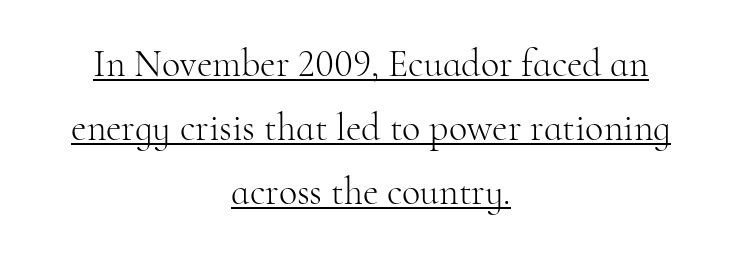
Q: Is the text bold? A: No.
Q: Is the text italic (slanted)? A: No, it is upright.
Q: Is the typeface a serif or a sans-serif typeface? A: Serif.
Q: Is the text underlined? A: Yes.
Q: How is the paragraph aligned? A: Centered.
Q: Is the spacing between letters normal or unusually wide? A: Normal.
Q: Is the spacing between lines tight, normal or loose? A: Normal.
Q: Width (condensed, normal, or wide)? A: Normal.
Q: Stroke contrast? A: High.
Q: x-height? A: Small.
Q: Monospaced? A: No.
